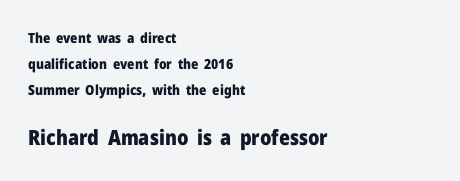
The image shows 21 px bold type, upright; set left-aligned, line spacing 1.85x, normal letter spacing, not underlined; the second (bottom) block is 1.5x larger.
